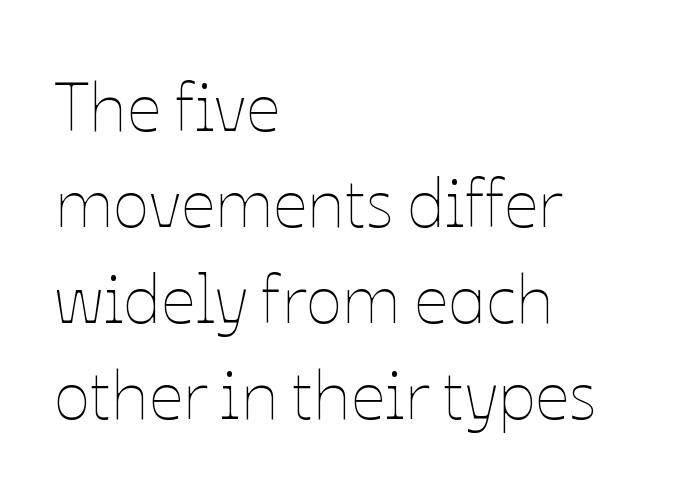
A bare baseline throughout the passage. Left-aligned paragraph, ragged on the right. The specimen reads as upright at a glance. The rendering uses natural spacing where letterforms have individual widths.
